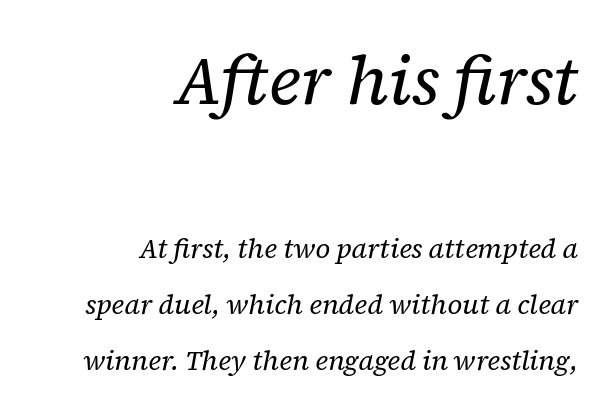
{"serif": "yes", "italic": "yes", "lean": "right", "slant_degrees": 12, "bold": "no", "weight": "regular", "width": "normal", "stroke_contrast": "low", "x_height": "medium", "monospaced": "no", "underline": "no", "align": "right", "line_spacing": "loose", "line_spacing_ratio": 2.09, "letter_spacing": "normal", "letter_spacing_em": 0.0, "larger_block": "first", "size_ratio": 2.52, "glyph_px": 68}
